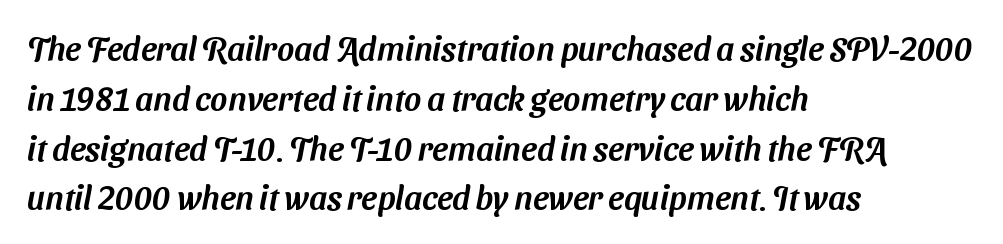
The image shows 33 px sans-serif type; set left-aligned, normal line spacing (1.51x), normal letter spacing, not underlined; medium stroke contrast and a medium x-height.
